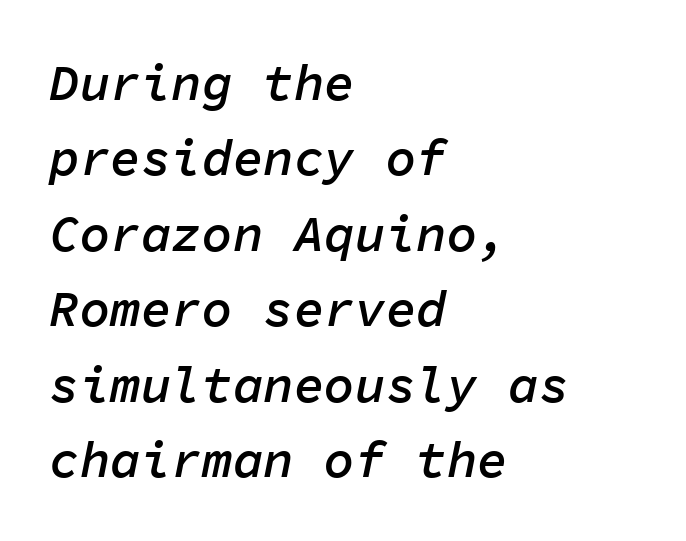
The rendering uses a semibold face; strokes are thickened but not to full bold. Unmarked baselines from the first word to the last. Italic: yes, the glyphs are oblique. Each letter, wide or thin by design, is forced into the same width here.
